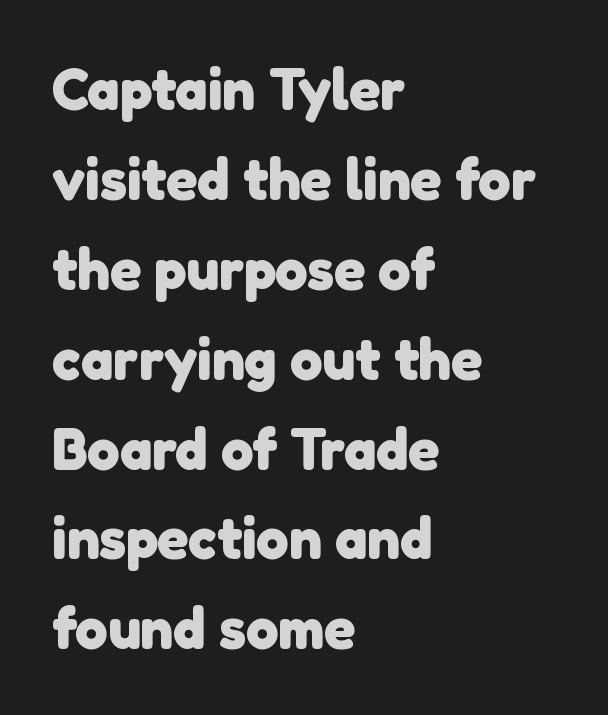
The image shows 58 px heavy sans-serif type; set left-aligned, normal line spacing (1.55x), normal letter spacing, not underlined; low stroke contrast and a medium x-height.
